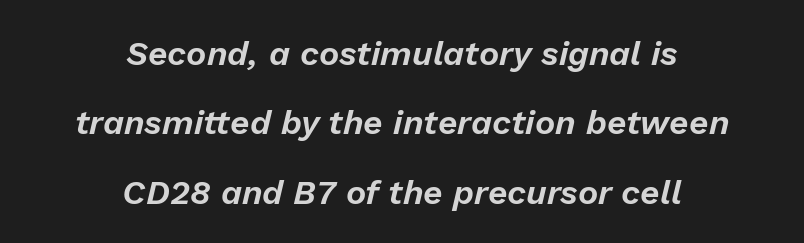
Is there much room between lines? Yes — plenty of vertical air separates them. Compared with typical body copy, the letter spacing here is the same. The rendering positions every line midway between the sides. These lines are rendered in a variable-pitch font.
